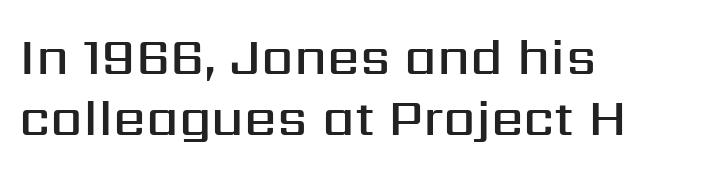
Which margin do the lines hug? The left one — the right edge is uneven. This is the in-between weight designers call semibold or demi. Typographically, this falls in the sans-serif category. The letters advance in unequal steps, a hallmark of proportional type. Posture: vertical.
